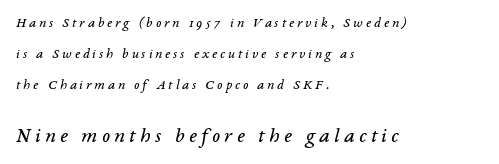
Tall strokes in this sample are angled rather than plumb. Stroke mass is kept to a normal reading level or below. The space directly below the letters is spotless. A typesetter would call this leading open, well beyond the default. Larger block? The one below; the one above is distinctly smaller.
